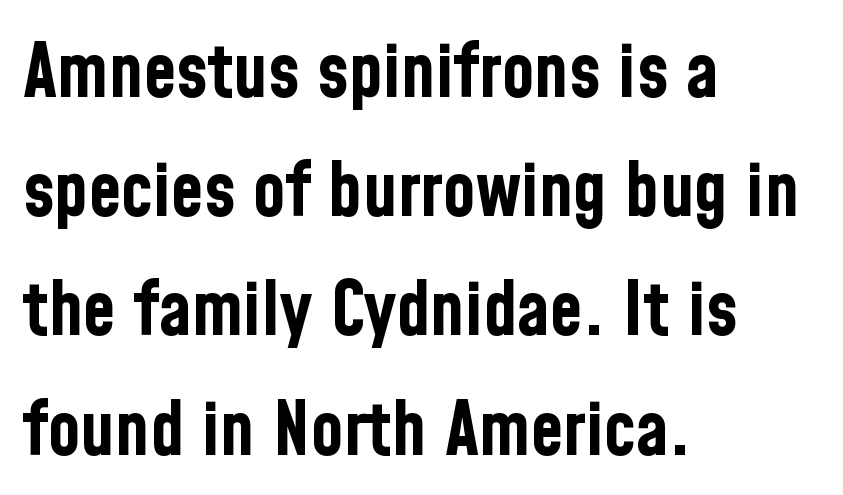
The image shows 75 px bold, condensed sans-serif type, upright; set left-aligned, normal line spacing (1.59x), normal letter spacing, not underlined; low stroke contrast and a medium x-height.
